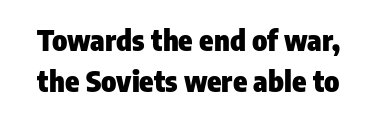
{"serif": "no", "italic": "no", "bold": "yes", "weight": "heavy", "width": "condensed", "stroke_contrast": "low", "x_height": "medium", "monospaced": "no", "underline": "no", "line_spacing": "normal", "line_spacing_ratio": 1.4, "letter_spacing": "normal", "letter_spacing_em": 0.0, "glyph_px": 29}
